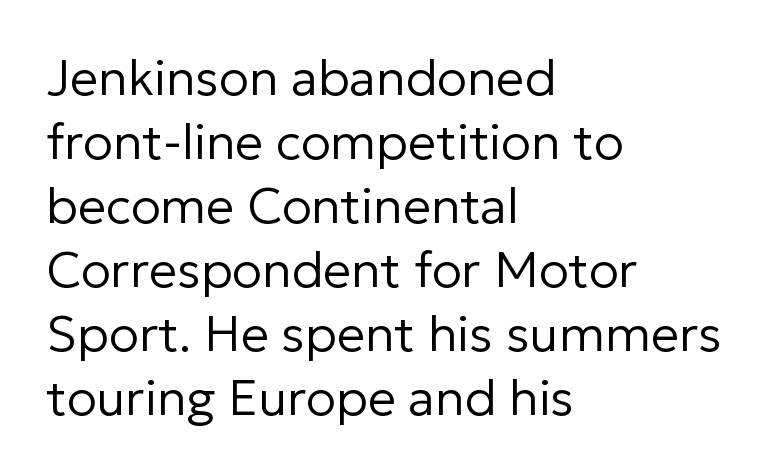
The image shows 50 px regular-weight sans-serif type, upright; set left-aligned, normal line spacing (1.28x), normal letter spacing, not underlined; low stroke contrast and a medium x-height.
